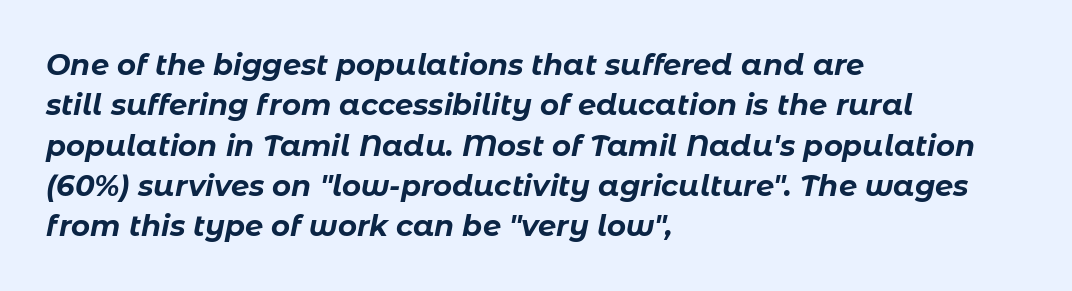
The image shows 29 px bold type, italic (leaning right); set left-aligned, normal line spacing (1.39x), normal letter spacing, not underlined; low stroke contrast and a medium x-height.
